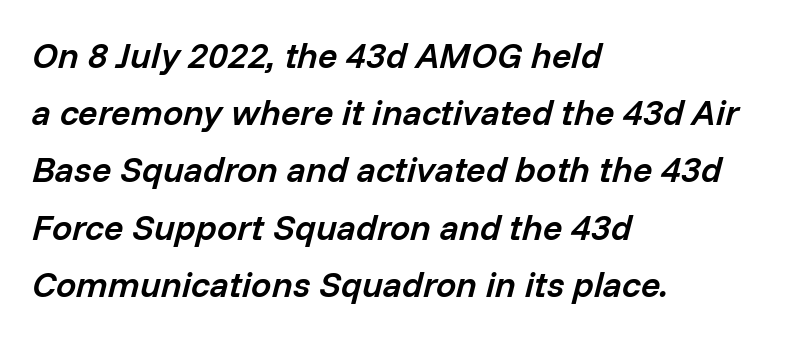
The image shows 36 px semibold type, italic (leaning right); set left-aligned, normal line spacing (1.59x), normal letter spacing, not underlined; low stroke contrast and a medium x-height.
